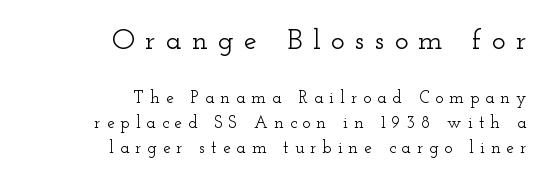
{"serif": "yes", "italic": "no", "width": "wide", "stroke_contrast": "low", "x_height": "small", "monospaced": "no", "underline": "no", "align": "right", "line_spacing": "normal", "line_spacing_ratio": 1.48, "letter_spacing": "wide", "letter_spacing_em": 0.36, "larger_block": "first", "size_ratio": 1.71, "glyph_px": 29}
